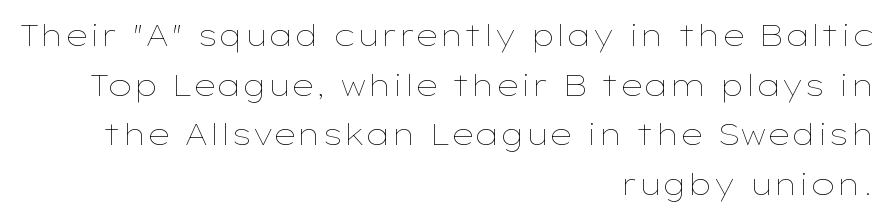
The image shows 29 px thin, wide type, upright; set right-aligned, line spacing 1.71x, normal letter spacing, not underlined; low stroke contrast and a medium x-height.
